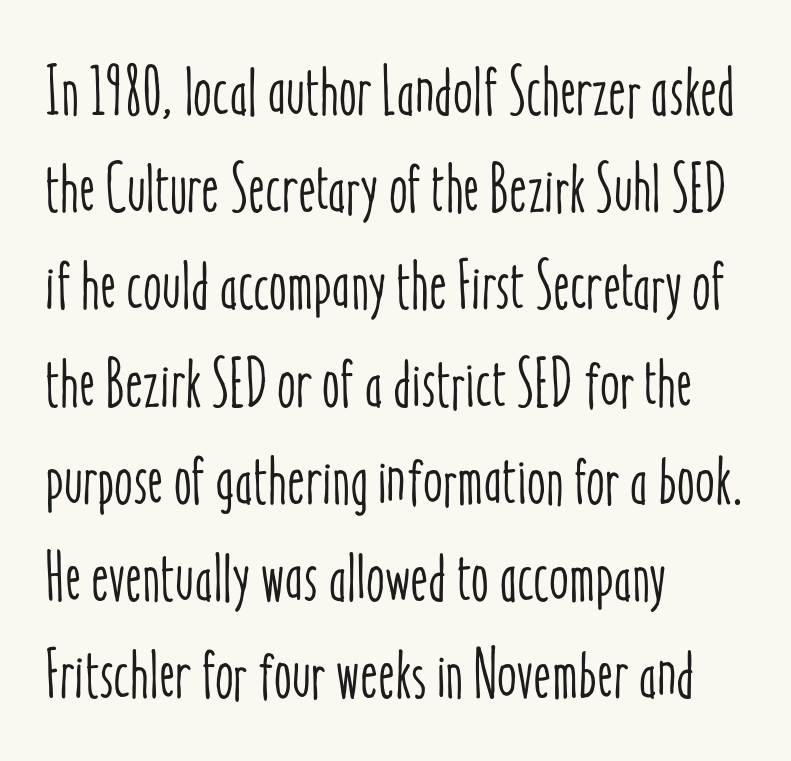
Alignment: flush left. The specimen reads as upright at a glance. The vertical gap from one line to the next is medium. The space beneath each line is pristine and unruled. The line texture is even and compact thanks to regular tracking. These lines are rendered in a variable-pitch font.
